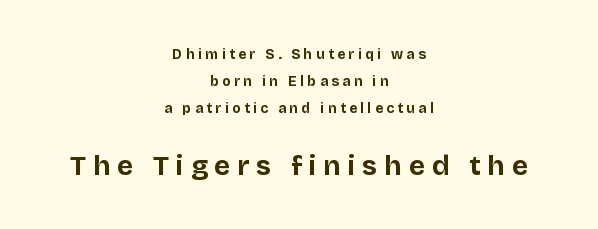
The image shows 28 px bold sans-serif type, upright; set centered, loose line spacing (1.93x), unusually wide letter spacing (+0.24 em), not underlined; the second (bottom) block is 2.0x larger; low stroke contrast and a large x-height.
